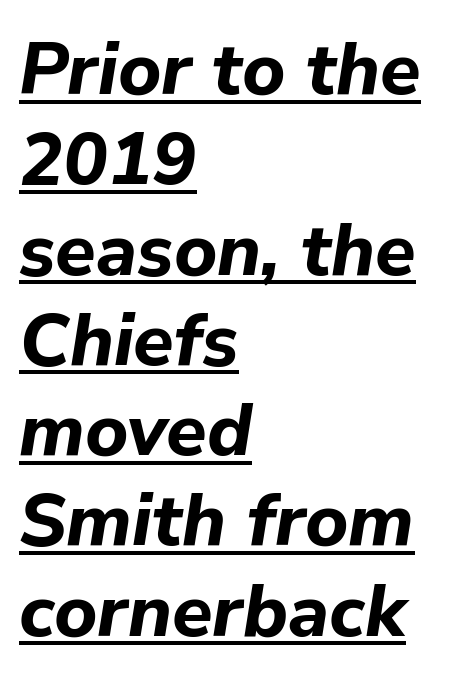
Q: Is the text bold? A: Yes.
Q: Is the text italic (slanted)? A: Yes, it leans right by about 9 degrees.
Q: Is the text underlined? A: Yes.
Q: How is the paragraph aligned? A: Left-aligned.
Q: Is the spacing between letters normal or unusually wide? A: Normal.
Q: Width (condensed, normal, or wide)? A: Normal.
Q: Stroke contrast? A: Low.
Q: x-height? A: Medium.
Q: Monospaced? A: No.
